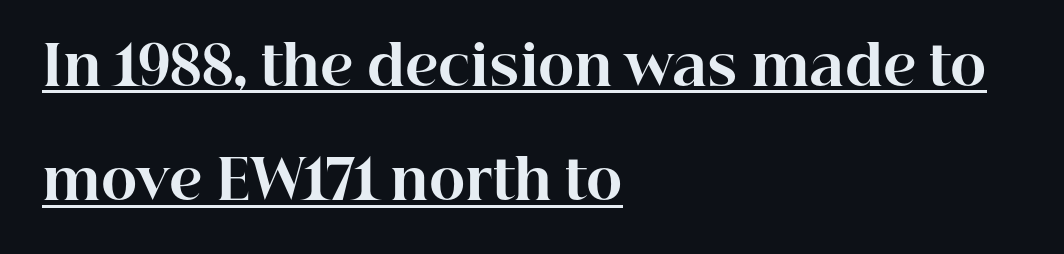
Q: Is the text bold? A: Yes.
Q: Is the text italic (slanted)? A: No, it is upright.
Q: Is the typeface a serif or a sans-serif typeface? A: Serif.
Q: Is the text underlined? A: Yes.
Q: How is the paragraph aligned? A: Left-aligned.
Q: Is the spacing between letters normal or unusually wide? A: Normal.
Q: Is the spacing between lines tight, normal or loose? A: Loose.
Q: Width (condensed, normal, or wide)? A: Normal.
Q: Stroke contrast? A: High.
Q: x-height? A: Medium.
Q: Monospaced? A: No.
